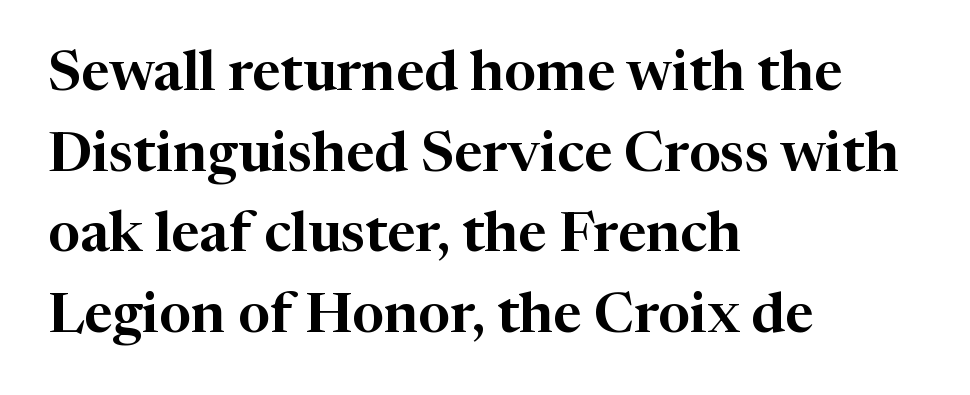
{"serif": "yes", "italic": "no", "width": "normal", "stroke_contrast": "high", "x_height": "medium", "monospaced": "no", "underline": "no", "align": "left", "line_spacing": "normal", "line_spacing_ratio": 1.44, "letter_spacing": "normal", "letter_spacing_em": 0.0, "glyph_px": 56}
